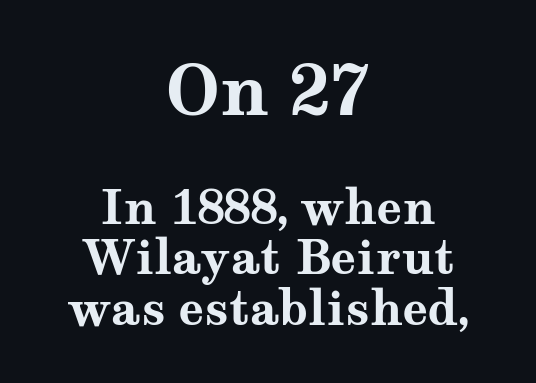
Q: Is the text bold? A: Yes.
Q: Is the text italic (slanted)? A: No, it is upright.
Q: Is the typeface a serif or a sans-serif typeface? A: Serif.
Q: Is the text underlined? A: No.
Q: How is the paragraph aligned? A: Centered.
Q: Is the spacing between letters normal or unusually wide? A: Normal.
Q: Is the spacing between lines tight, normal or loose? A: Tight.
Q: Which block of text is set in a larger size, the first (top) or the second (bottom)? A: The first (top) one.
Q: Width (condensed, normal, or wide)? A: Wide.
Q: Stroke contrast? A: Medium.
Q: x-height? A: Medium.
Q: Monospaced? A: No.
